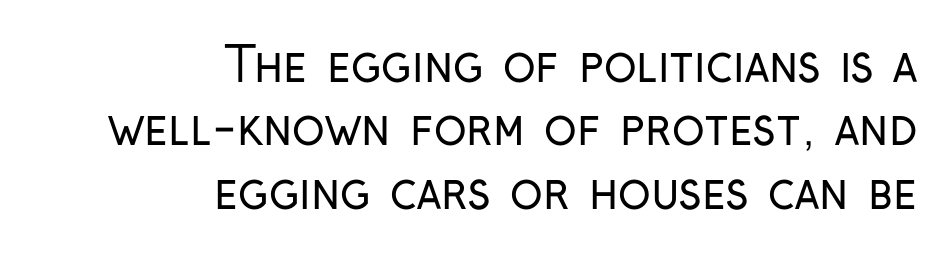
The image shows 48 px regular-weight, condensed sans-serif type, upright; set right-aligned, normal line spacing (1.32x), normal letter spacing, not underlined; low stroke contrast and a medium x-height.
